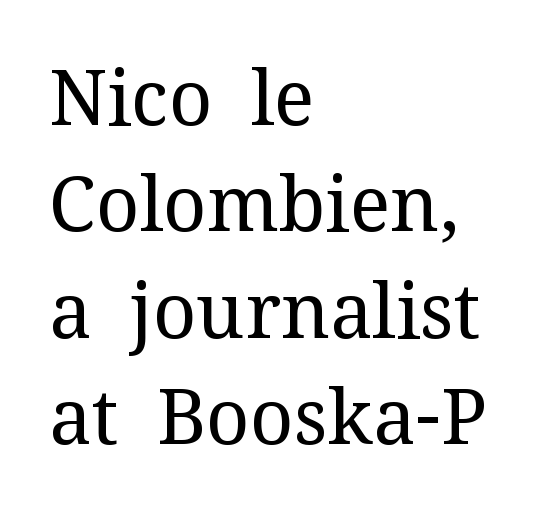
{"serif": "yes", "italic": "no", "bold": "no", "weight": "regular", "width": "normal", "stroke_contrast": "medium", "x_height": "medium", "monospaced": "no", "underline": "no", "align": "left", "line_spacing": "normal", "line_spacing_ratio": 1.4, "letter_spacing": "normal", "letter_spacing_em": 0.0, "glyph_px": 76}
